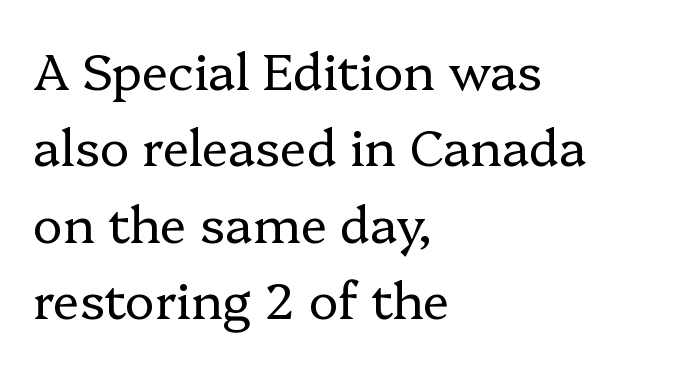
{"serif": "yes", "italic": "no", "bold": "no", "weight": "regular", "width": "normal", "stroke_contrast": "low", "x_height": "medium", "monospaced": "no", "underline": "no", "align": "left", "line_spacing": "normal", "line_spacing_ratio": 1.53, "letter_spacing": "normal", "letter_spacing_em": 0.0, "glyph_px": 50}
